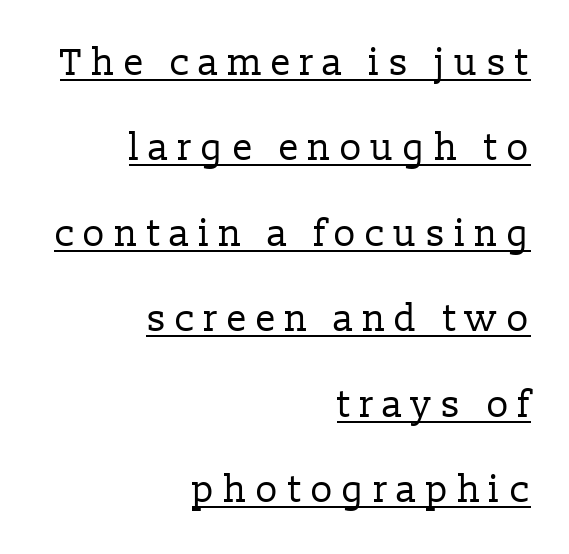
{"serif": "yes", "italic": "no", "bold": "no", "weight": "regular", "width": "normal", "stroke_contrast": "low", "x_height": "medium", "monospaced": "no", "underline": "yes", "align": "right", "line_spacing": "loose", "line_spacing_ratio": 2.25, "letter_spacing": "wide", "letter_spacing_em": 0.22, "glyph_px": 38}
